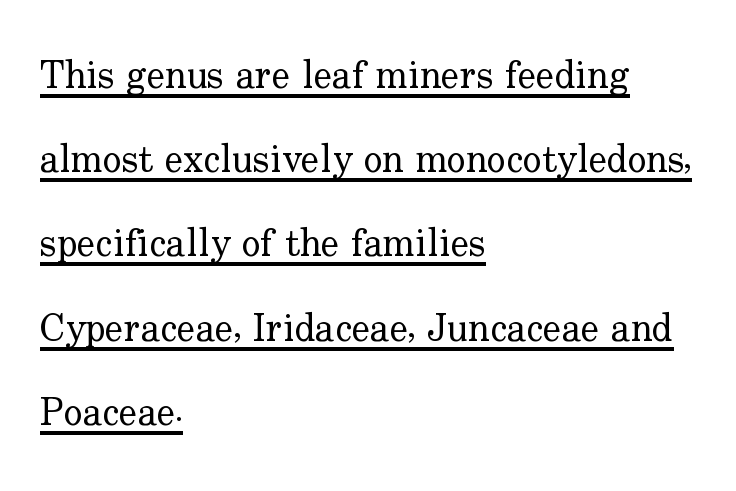
The image shows 39 px regular-weight serif type, upright; set left-aligned, loose line spacing (2.16x), normal letter spacing, underlined; low stroke contrast and a small x-height.
